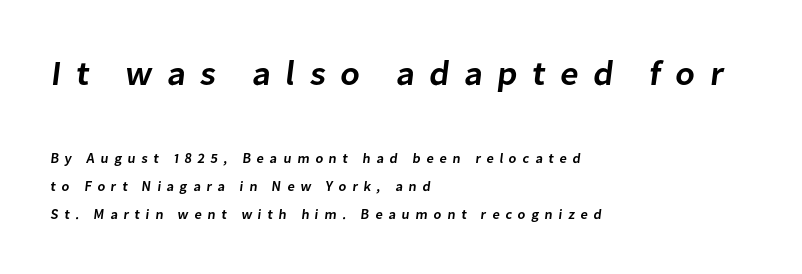
The typesetter chose a ragged-right arrangement here. A student would notice the top passage is typeset larger than what follows. Honestly, there is no underline to notice here at all. Is this a fixed-width face? No — the glyphs have proportional, varying widths. Nothing sits at the stroke ends, so this counts as sans-serif. There is plenty of visible air inserted between adjacent glyphs.
